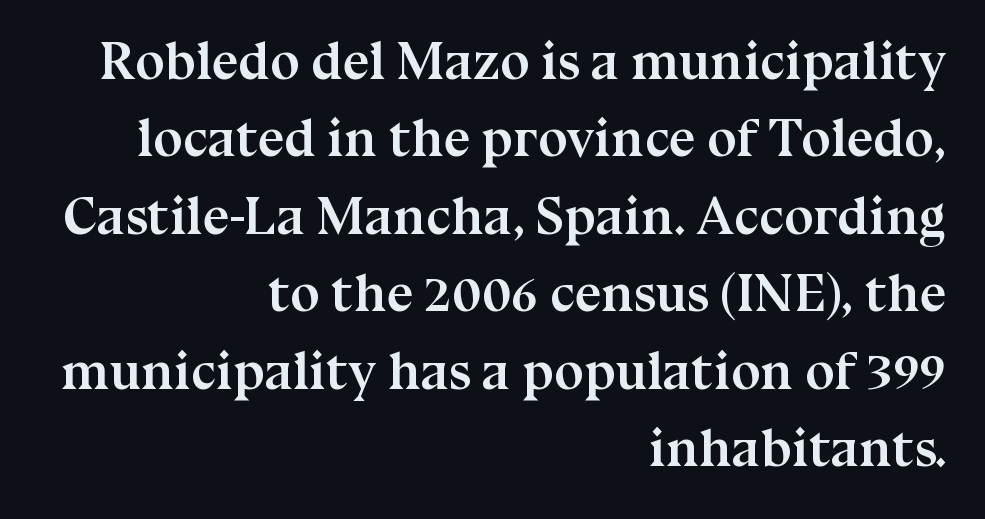
A bare baseline throughout the passage. A typesetter would call this proportional, since set widths differ per character. This sample is right-justified, so line beginnings fall wherever the words allow. The rendering uses a moderate line-height, typical for paragraphs. Is the letter spacing exaggerated? No — it looks like the ordinary default.
